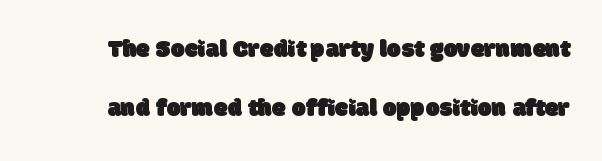
The image shows 25 px text type; set loose line spacing (2.36x), normal letter spacing, not underlined.
